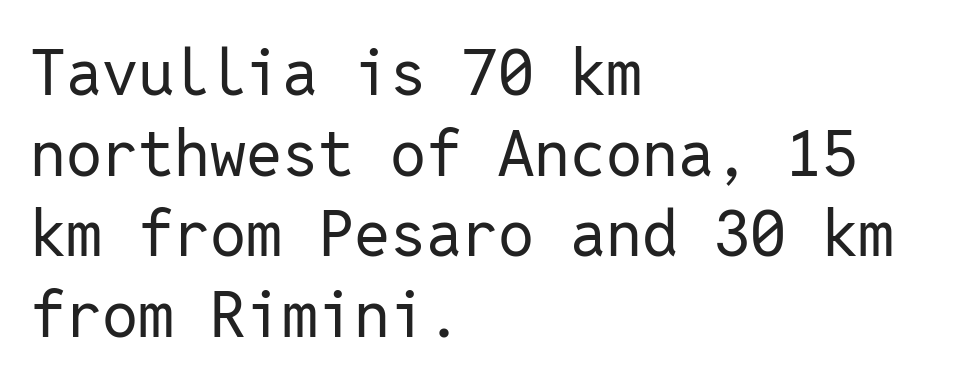
{"serif": "no", "italic": "no", "bold": "no", "weight": "regular", "width": "normal", "stroke_contrast": "low", "x_height": "medium", "monospaced": "yes", "underline": "no", "align": "left", "line_spacing": "normal", "line_spacing_ratio": 1.26, "letter_spacing": "normal", "letter_spacing_em": 0.0, "glyph_px": 64}
